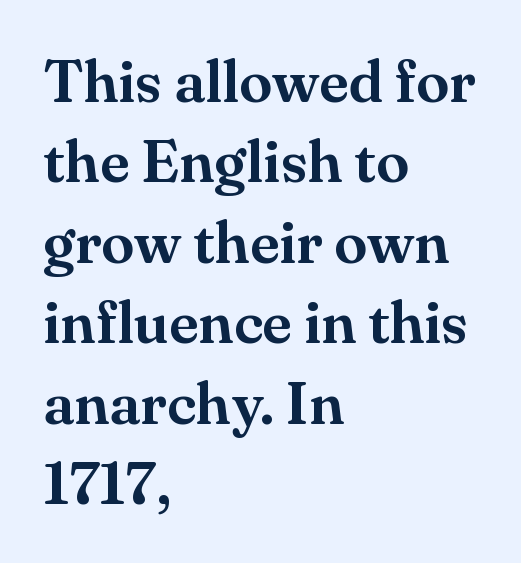
The image shows 60 px serif type, upright; set left-aligned, normal line spacing (1.34x), normal letter spacing, not underlined; medium stroke contrast and a small x-height.
